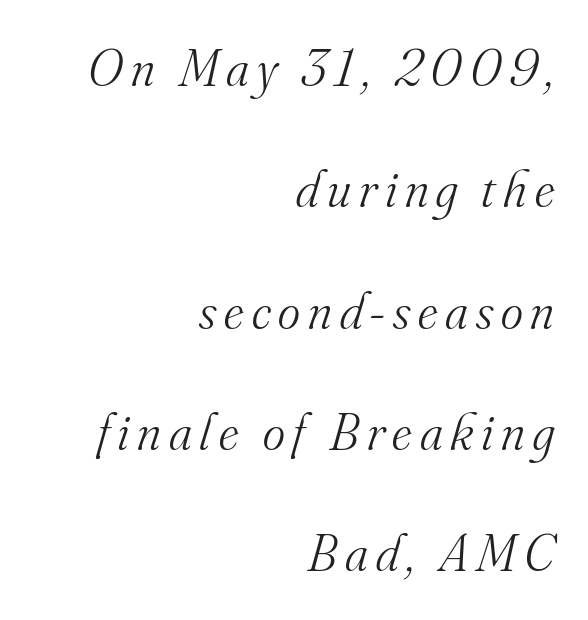
The image shows 53 px light serif type, italic (leaning right); set right-aligned, loose line spacing (2.29x), not underlined; medium stroke contrast and a small x-height.
